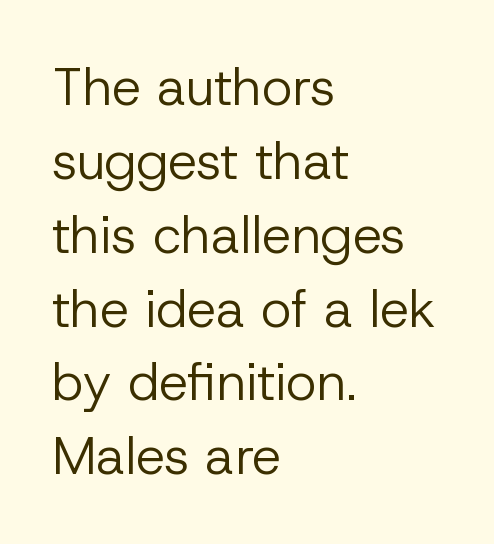
{"serif": "no", "italic": "no", "bold": "no", "weight": "regular", "width": "normal", "stroke_contrast": "low", "x_height": "medium", "monospaced": "no", "underline": "no", "align": "left", "line_spacing": "normal", "line_spacing_ratio": 1.42, "letter_spacing": "normal", "letter_spacing_em": 0.0, "glyph_px": 52}
